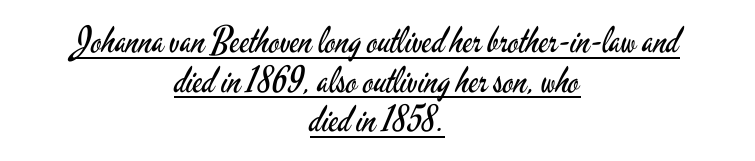
{"serif": "no", "bold": "no", "weight": "regular", "width": "condensed", "stroke_contrast": "low", "x_height": "small", "monospaced": "no", "underline": "yes", "align": "center", "line_spacing": "tight", "line_spacing_ratio": 1.1, "letter_spacing": "normal", "letter_spacing_em": 0.0, "glyph_px": 36}
